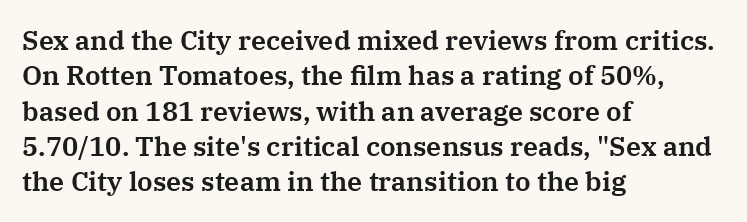
Interline gaps are of average width in this sample. The axis of the letterforms is exactly vertical. Casual observation: everything's shoved over to the left. These lines keep a tight, regular rhythm from letter to letter. Unmarked baselines from the first word to the last.
